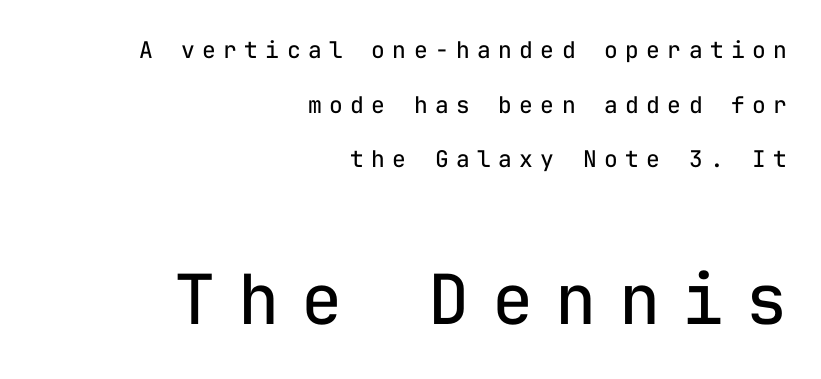
{"serif": "no", "italic": "no", "bold": "no", "weight": "regular", "width": "normal", "stroke_contrast": "low", "x_height": "medium", "monospaced": "yes", "underline": "no", "align": "right", "line_spacing": "loose", "line_spacing_ratio": 2.37, "letter_spacing": "wide", "letter_spacing_em": 0.32, "larger_block": "second", "size_ratio": 3.0, "glyph_px": 69}
